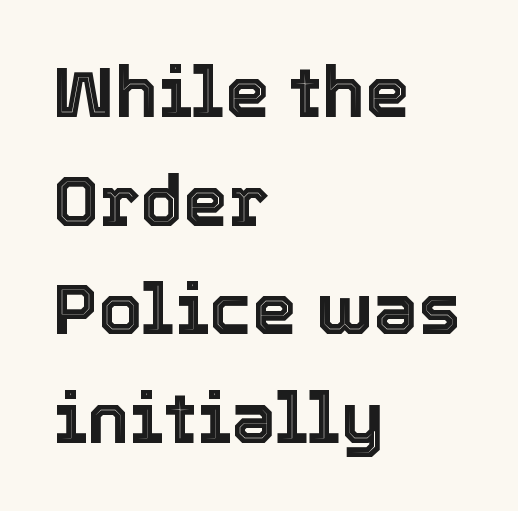
Glyph-to-glyph distance matches everyday printed text. Honestly, there is no underline to notice here at all. Character widths vary here, with narrow letters taking less room than wide ones. Characters remain perfectly vertical along every line.
